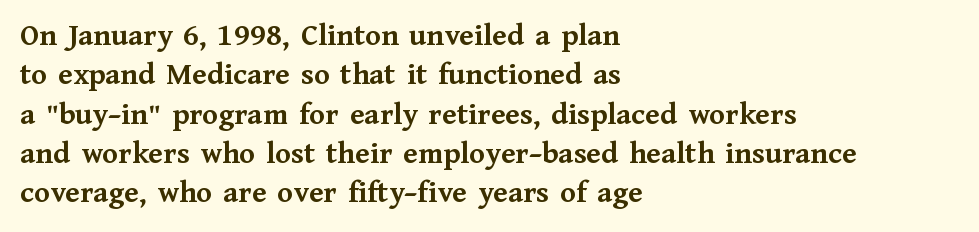
{"serif": "yes", "italic": "no", "bold": "yes", "weight": "semibold", "width": "normal", "stroke_contrast": "medium", "x_height": "medium", "monospaced": "no", "underline": "no", "align": "left", "line_spacing_ratio": 1.23, "letter_spacing": "normal", "letter_spacing_em": 0.0, "glyph_px": 32}
